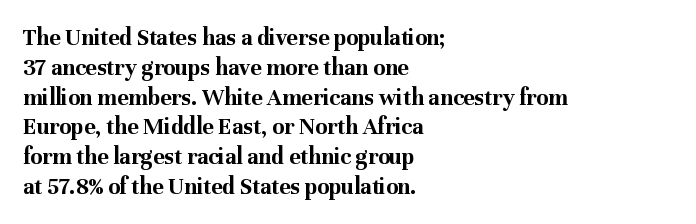
{"italic": "no", "bold": "yes", "underline": "no", "align": "left", "line_spacing_ratio": 1.24, "letter_spacing": "normal", "letter_spacing_em": 0.0, "glyph_px": 24}
